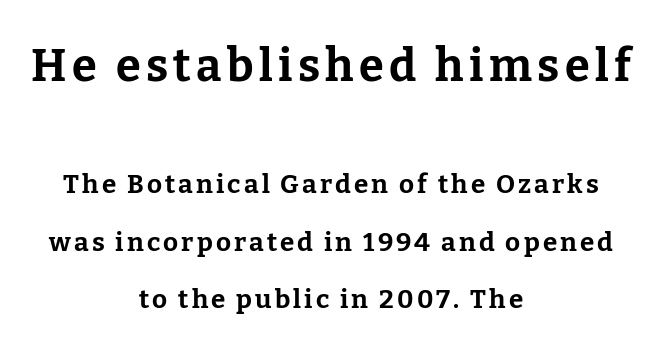
What kind of face is this? One with serifs. A roman cut, with each character standing at attention. One glance says open: line gaps are wider than usual. These lines are centered, leaving both edges ragged. Heavy-handed strokes throughout: this text is bold. Size hierarchy here favors the leading block over the trailing one.
